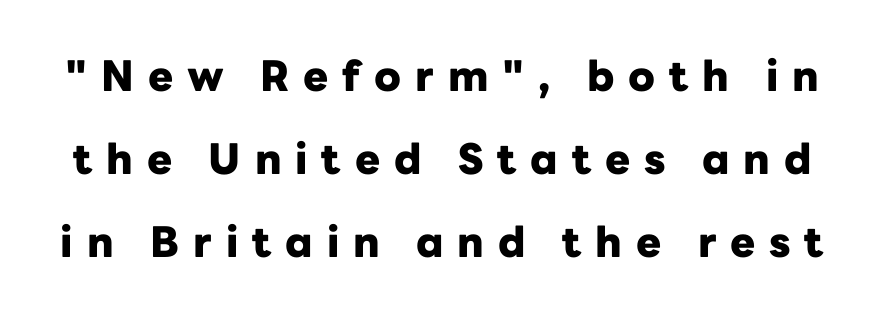
The letters stand upright; this is a roman face. One glance says open: line gaps are wider than usual. In terms of letterform style, serifs are entirely absent. This rendering widens character spacing well past its baseline value. Students, this is bold: see how much ink each stroke carries.
